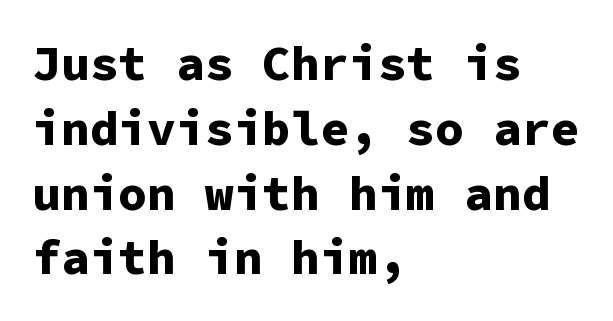
The image shows 48 px bold sans-serif type, upright, monospaced; set left-aligned, normal line spacing (1.35x), normal letter spacing, not underlined; low stroke contrast and a medium x-height.
